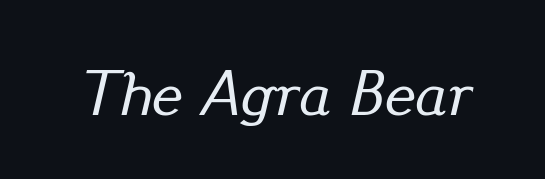
The image shows 64 px text type, italic (leaning right); set normal letter spacing, not underlined; low stroke contrast and a small x-height.
